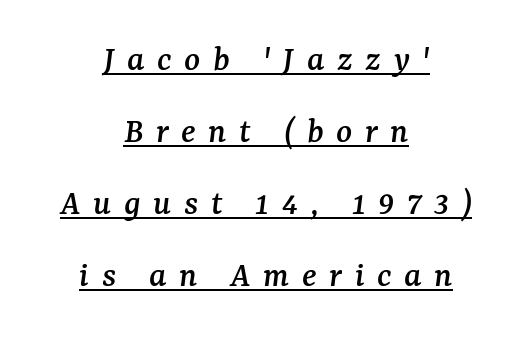
The image shows 37 px serif type, italic (leaning right); set centered, loose line spacing (1.95x), unusually wide letter spacing (+0.34 em), underlined; medium stroke contrast and a medium x-height.
